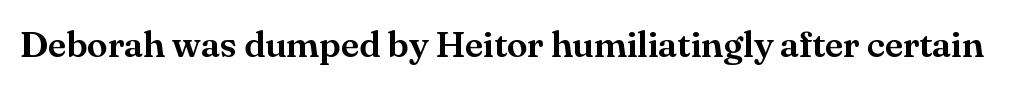
Is there any slant? The stems are plumb. Small tapered or slab feet sit at the stroke ends, so this counts as serif. The passage shown is typed in a proportional face where columns would drift. Has an underline been added? It has not.
